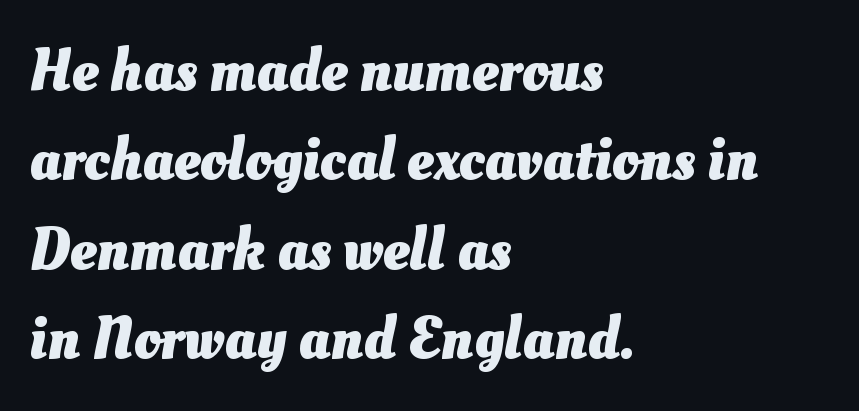
The image shows 60 px heavy type; set left-aligned, normal line spacing (1.49x), normal letter spacing, not underlined; medium stroke contrast and a small x-height.
